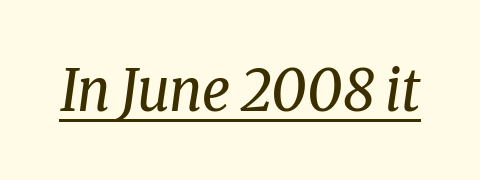
{"serif": "yes", "italic": "yes", "lean": "right", "slant_degrees": 8, "bold": "no", "weight": "regular", "width": "condensed", "stroke_contrast": "low", "x_height": "medium", "monospaced": "no", "underline": "yes", "letter_spacing": "normal", "letter_spacing_em": 0.0, "glyph_px": 59}
